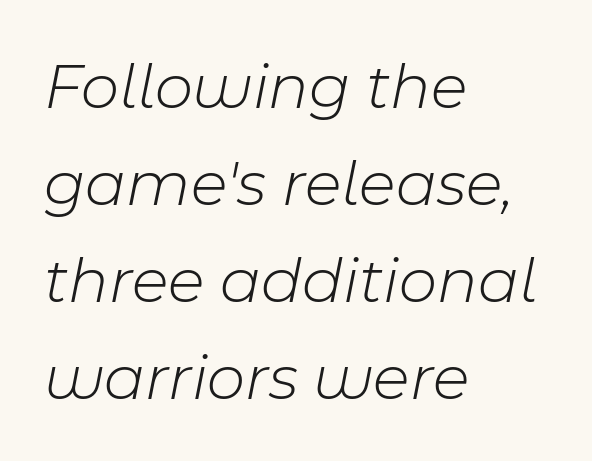
Q: Is the text bold? A: No.
Q: Is the text italic (slanted)? A: Yes, it leans right by about 11 degrees.
Q: Is the text underlined? A: No.
Q: How is the paragraph aligned? A: Left-aligned.
Q: Is the spacing between letters normal or unusually wide? A: Normal.
Q: Is the spacing between lines tight, normal or loose? A: Normal.
Q: Width (condensed, normal, or wide)? A: Normal.
Q: Stroke contrast? A: Low.
Q: x-height? A: Medium.
Q: Monospaced? A: No.
